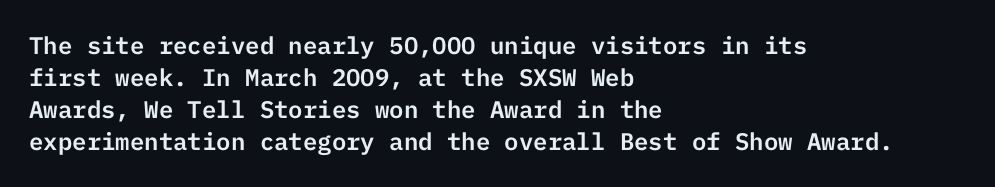
Just letters on the line, the space beneath them empty. Honestly, the row spacing looks completely unremarkable. No italicization has been applied; the sample stays upright. Teacher's note: observe the even left margin — that is flush-left alignment. Glyph-to-glyph distance matches everyday printed text.
